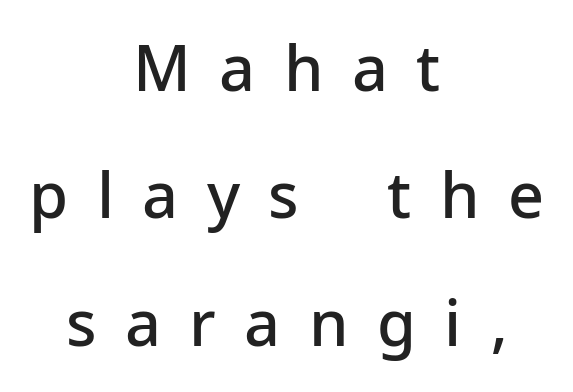
Q: Is the text bold? A: Semi-bold.
Q: Is the text italic (slanted)? A: No, it is upright.
Q: Is the typeface a serif or a sans-serif typeface? A: Sans-serif.
Q: Is the text underlined? A: No.
Q: How is the paragraph aligned? A: Centered.
Q: Is the spacing between letters normal or unusually wide? A: Unusually wide.
Q: Is the spacing between lines tight, normal or loose? A: Loose.
Q: Width (condensed, normal, or wide)? A: Normal.
Q: Stroke contrast? A: Low.
Q: x-height? A: Medium.
Q: Monospaced? A: No.
